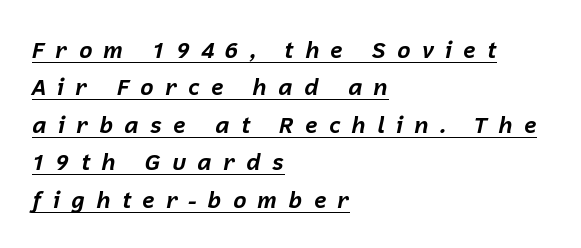
Q: Is the text bold? A: Yes.
Q: Is the text italic (slanted)? A: Yes, it leans right by about 12 degrees.
Q: Is the text underlined? A: Yes.
Q: How is the paragraph aligned? A: Left-aligned.
Q: Is the spacing between letters normal or unusually wide? A: Unusually wide.
Q: Is the spacing between lines tight, normal or loose? A: Normal.
